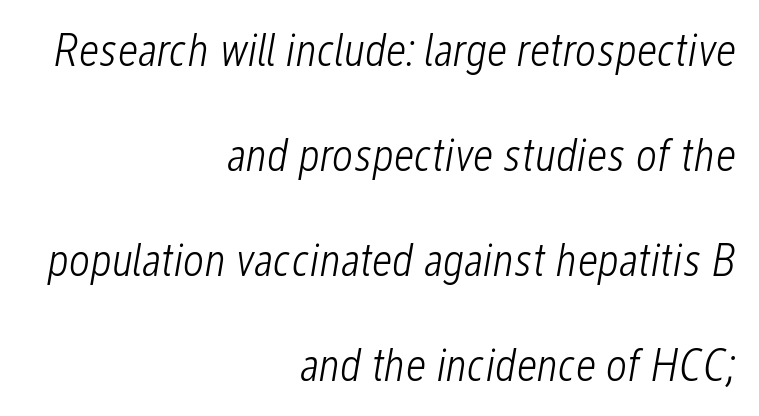
The image shows 46 px light, condensed type, italic (leaning right); set right-aligned, loose line spacing (2.28x), normal letter spacing, not underlined; low stroke contrast and a medium x-height.
